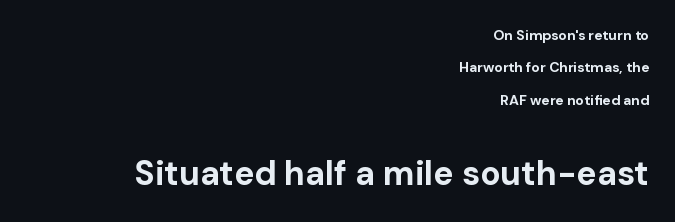
{"serif": "no", "italic": "no", "bold": "yes", "weight": "bold", "width": "normal", "stroke_contrast": "low", "x_height": "medium", "monospaced": "no", "underline": "no", "align": "right", "line_spacing": "loose", "line_spacing_ratio": 2.32, "letter_spacing": "normal", "letter_spacing_em": 0.0, "larger_block": "second", "size_ratio": 2.43, "glyph_px": 34}
